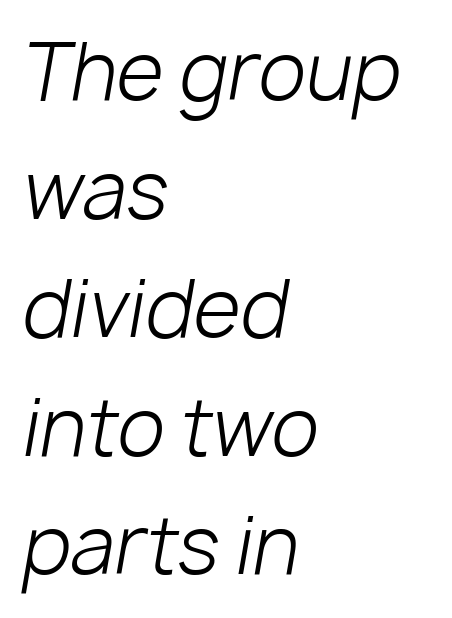
Q: Is the text bold? A: No.
Q: Is the text italic (slanted)? A: Yes, it leans right by about 10 degrees.
Q: Is the text underlined? A: No.
Q: How is the paragraph aligned? A: Left-aligned.
Q: Is the spacing between letters normal or unusually wide? A: Normal.
Q: Is the spacing between lines tight, normal or loose? A: Normal.
Q: Width (condensed, normal, or wide)? A: Normal.
Q: Stroke contrast? A: Low.
Q: x-height? A: Medium.
Q: Monospaced? A: No.
